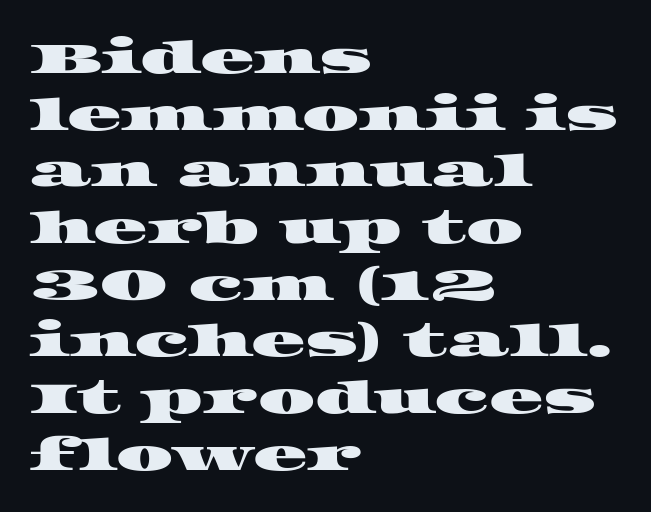
Q: Is the typeface a serif or a sans-serif typeface? A: Serif.
Q: Is the text underlined? A: No.
Q: How is the paragraph aligned? A: Left-aligned.
Q: Is the spacing between letters normal or unusually wide? A: Normal.
Q: Is the spacing between lines tight, normal or loose? A: Normal.
Q: Width (condensed, normal, or wide)? A: Wide.
Q: Stroke contrast? A: High.
Q: x-height? A: Large.
Q: Monospaced? A: No.
